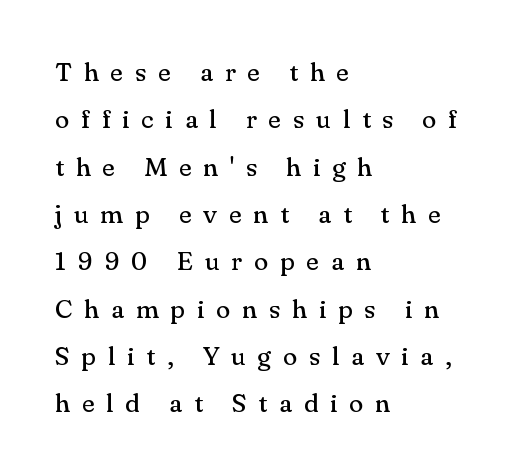
The image shows 26 px text type, upright; set left-aligned, line spacing 1.82x, unusually wide letter spacing (+0.46 em), not underlined.
